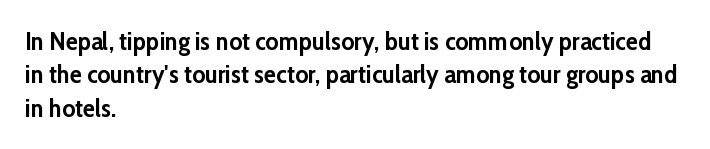
The image shows 25 px bold type, upright; set left-aligned, normal line spacing (1.34x), normal letter spacing, not underlined.
